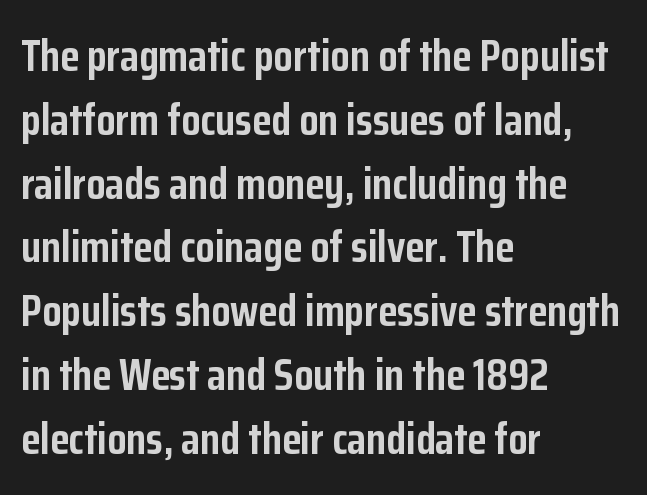
{"serif": "no", "italic": "no", "bold": "yes", "weight": "semibold", "width": "condensed", "stroke_contrast": "low", "x_height": "medium", "monospaced": "no", "underline": "no", "align": "left", "line_spacing": "normal", "line_spacing_ratio": 1.45, "letter_spacing": "normal", "letter_spacing_em": 0.0, "glyph_px": 44}
